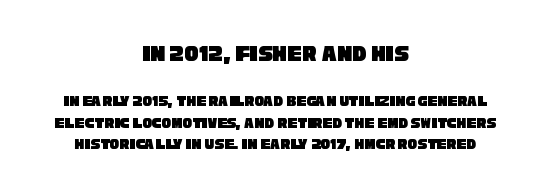
The image shows 24 px text type; set centered, normal line spacing (1.36x), normal letter spacing, not underlined; the first (top) block is 1.5x larger.
